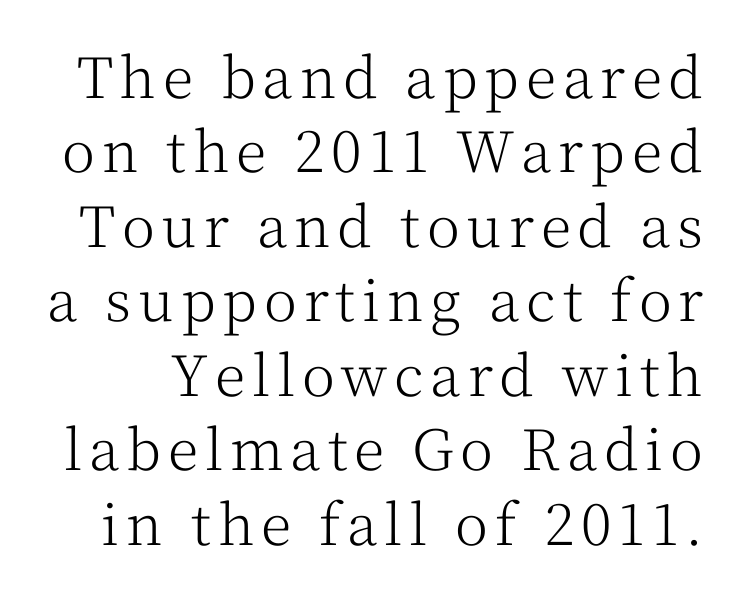
{"serif": "yes", "italic": "no", "bold": "no", "weight": "light", "width": "normal", "stroke_contrast": "medium", "x_height": "medium", "monospaced": "no", "underline": "no", "line_spacing": "normal", "line_spacing_ratio": 1.33, "glyph_px": 56}
